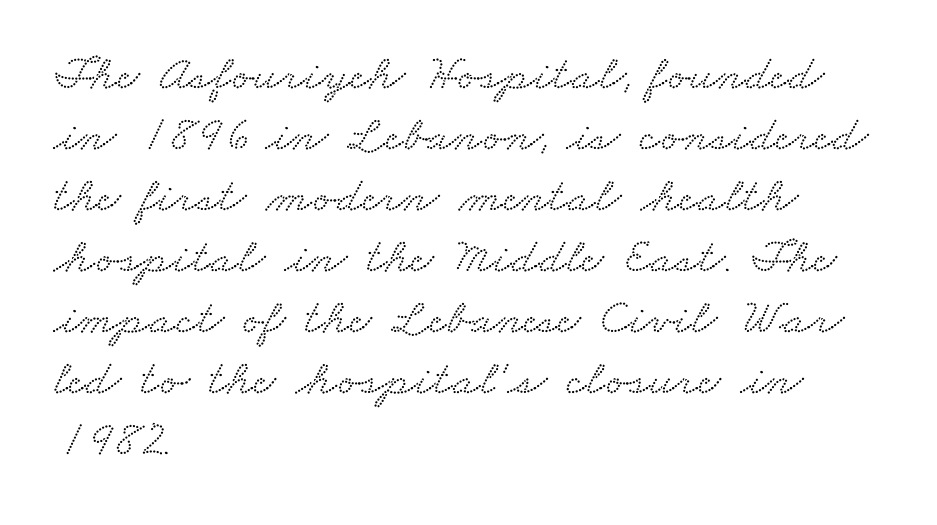
A classic flush-left, rag-right setting is used for this passage. What stands out about the letter spacing? Nothing — it is the standard amount. Has an underline been added? It has not.
